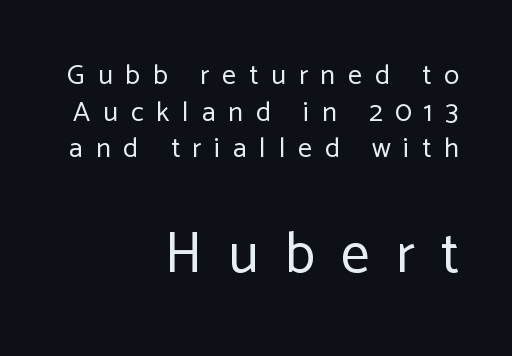
The image shows 57 px regular-weight sans-serif type, upright; set right-aligned, normal line spacing (1.31x), unusually wide letter spacing (+0.46 em), not underlined; the second (bottom) block is 2.04x larger; low stroke contrast and a medium x-height.
